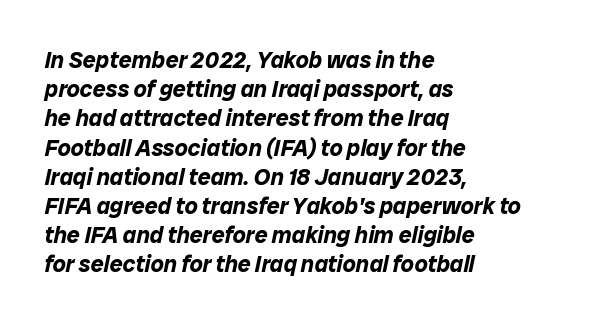
Q: Is the text bold? A: Yes.
Q: Is the text italic (slanted)? A: Yes, it leans right by about 12 degrees.
Q: Is the text underlined? A: No.
Q: How is the paragraph aligned? A: Left-aligned.
Q: Is the spacing between letters normal or unusually wide? A: Normal.
Q: Is the spacing between lines tight, normal or loose? A: Normal.
